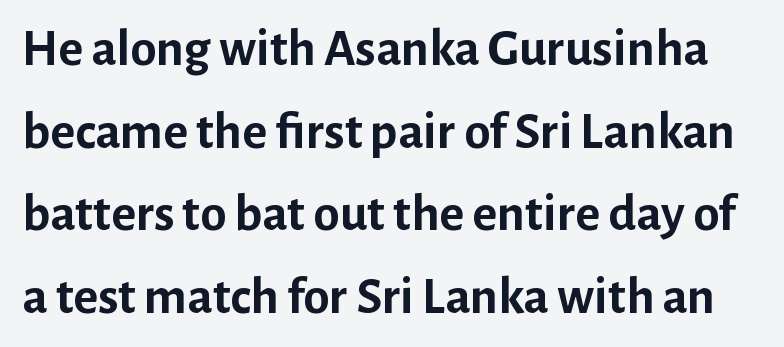
What's the leading like? Ordinary, nothing unusual. Do the characters align in a grid? No, the font is proportional. Nothing sits at the stroke ends, so this counts as sans-serif. The line texture is even and compact thanks to regular tracking. Decoration check: the copy has no underline. Thick stems and heavy bowls — unmistakably bold.
